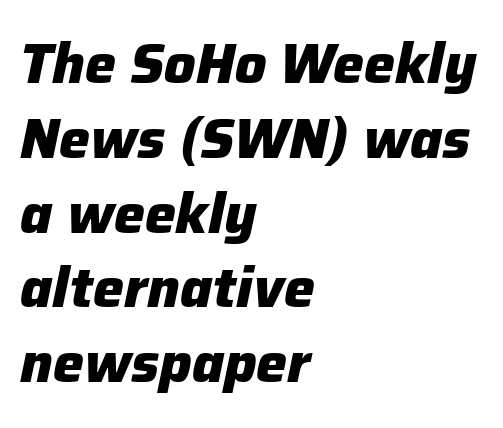
{"italic": "yes", "lean": "right", "slant_degrees": 12, "bold": "yes", "weight": "heavy", "width": "normal", "stroke_contrast": "low", "x_height": "medium", "monospaced": "no", "underline": "no", "align": "left", "line_spacing": "normal", "line_spacing_ratio": 1.36, "letter_spacing": "normal", "letter_spacing_em": 0.0, "glyph_px": 55}
